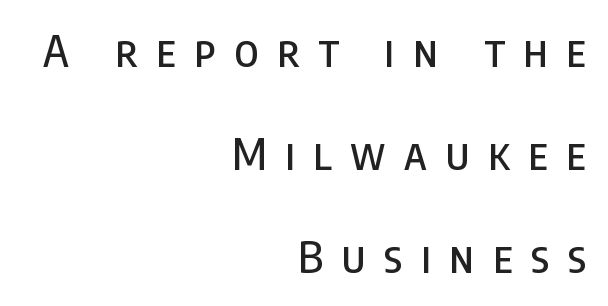
The image shows 43 px condensed sans-serif type, upright; set right-aligned, loose line spacing (2.4x), unusually wide letter spacing (+0.43 em), not underlined; low stroke contrast and a large x-height.
